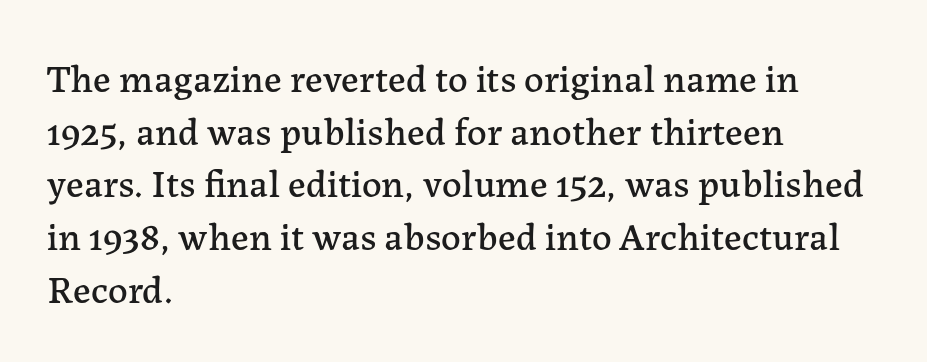
The image shows 39 px serif type, upright; set left-aligned, normal line spacing (1.35x), normal letter spacing, not underlined; low stroke contrast and a medium x-height.
